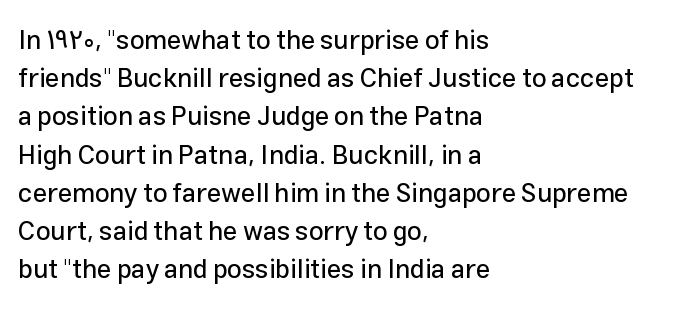
The image shows 26 px text type, upright; set left-aligned, normal line spacing (1.47x), normal letter spacing, not underlined.
